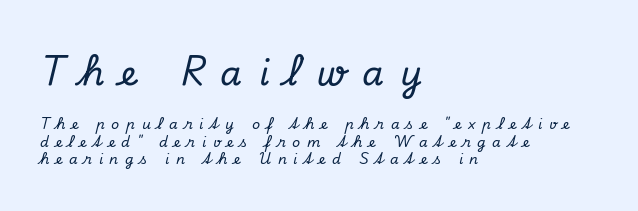
The font family rendered here belongs to the serif group. Emphasis-style slanted type is in use. Honestly, the letter spacing is so wide it's the main thing you notice. The first block has been scaled up relative to the second.
